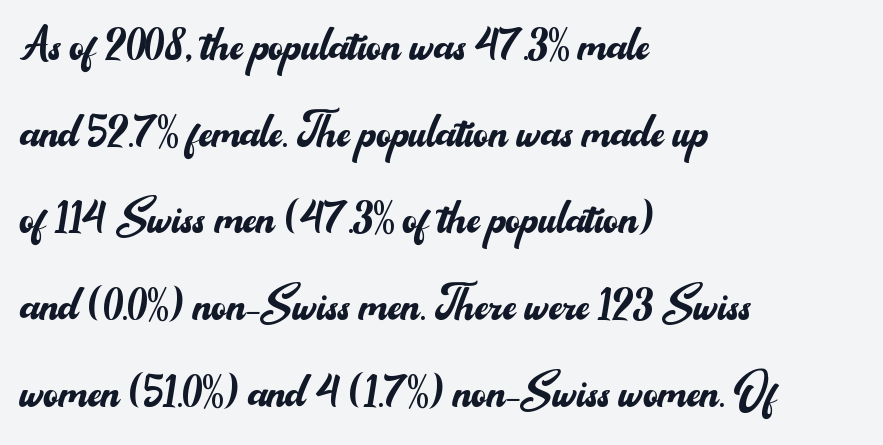
The image shows 57 px regular-weight sans-serif type; set left-aligned, normal line spacing (1.52x), normal letter spacing, not underlined; medium stroke contrast and a small x-height.
